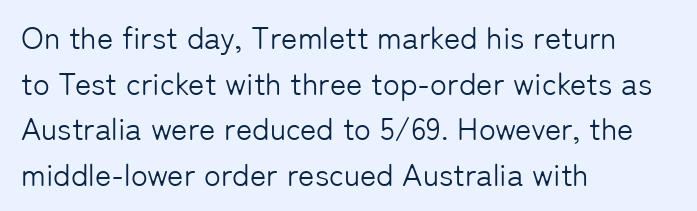
This reads as an unemphasized weight, regular at the heaviest. In CSS terms this would be text-align: left. This rendering leaves character spacing at its baseline value. Vertical spacing — default.
